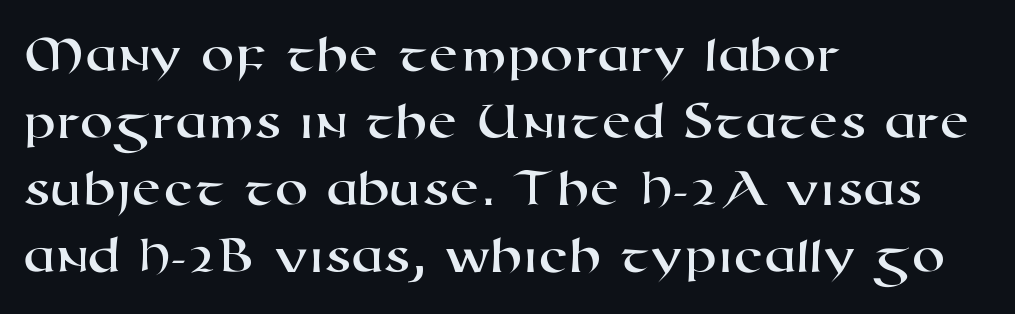
Any mark beneath the type? The region is blank. The passage shown is typed in a proportional face where columns would drift. Where is the straight margin? On the left. The type is set solid horizontally, with unmodified tracking.
